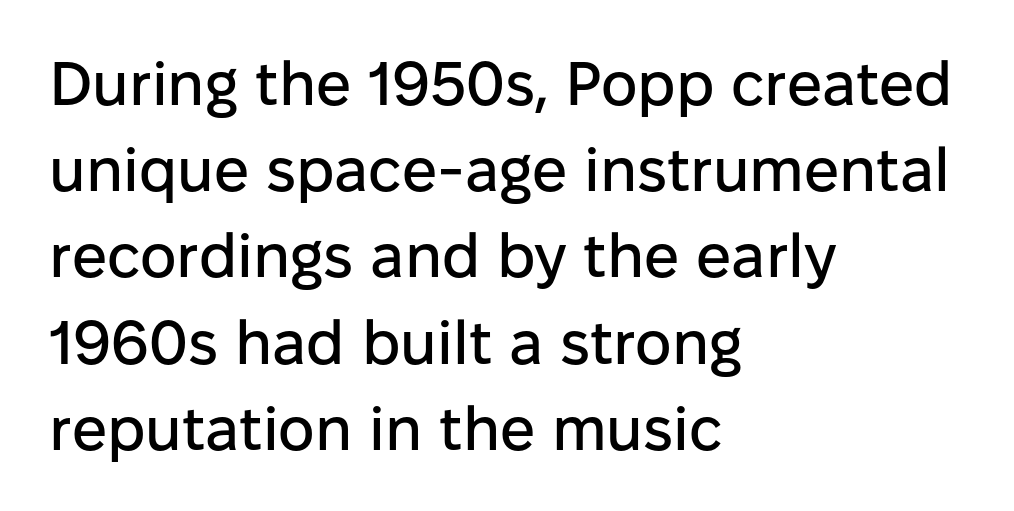
Q: Is the text italic (slanted)? A: No, it is upright.
Q: Is the typeface a serif or a sans-serif typeface? A: Sans-serif.
Q: Is the text underlined? A: No.
Q: How is the paragraph aligned? A: Left-aligned.
Q: Is the spacing between letters normal or unusually wide? A: Normal.
Q: Is the spacing between lines tight, normal or loose? A: Normal.
Q: Width (condensed, normal, or wide)? A: Normal.
Q: Stroke contrast? A: Low.
Q: x-height? A: Medium.
Q: Monospaced? A: No.
